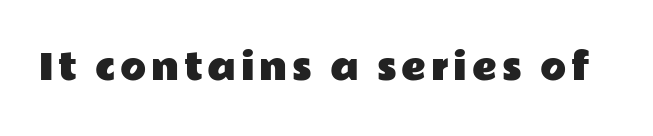
Q: Is the text italic (slanted)? A: No, it is upright.
Q: Is the typeface a serif or a sans-serif typeface? A: Sans-serif.
Q: Is the text underlined? A: No.
Q: Width (condensed, normal, or wide)? A: Wide.
Q: Stroke contrast? A: Low.
Q: x-height? A: Medium.
Q: Monospaced? A: No.
